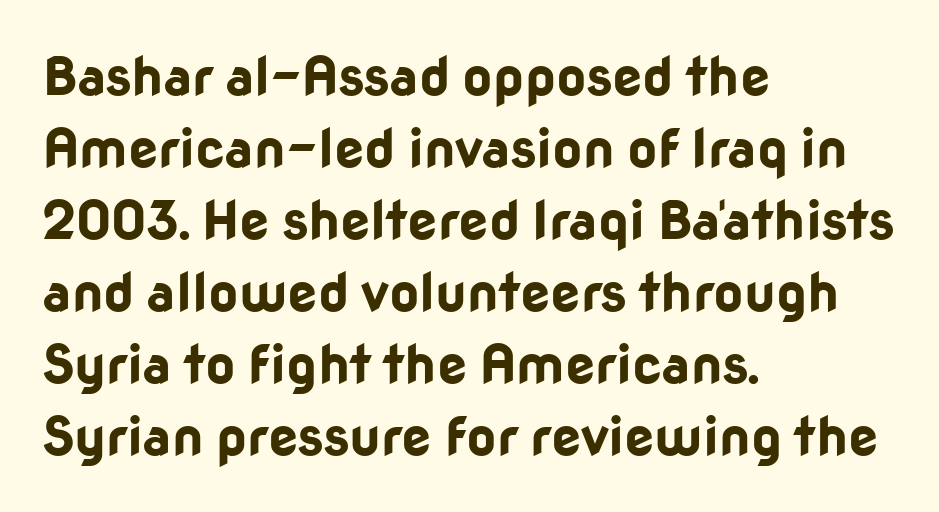
Q: Is the text bold? A: Yes.
Q: Is the text italic (slanted)? A: No, it is upright.
Q: Is the typeface a serif or a sans-serif typeface? A: Sans-serif.
Q: Is the text underlined? A: No.
Q: How is the paragraph aligned? A: Left-aligned.
Q: Is the spacing between letters normal or unusually wide? A: Normal.
Q: Is the spacing between lines tight, normal or loose? A: Normal.
Q: Width (condensed, normal, or wide)? A: Normal.
Q: Stroke contrast? A: Low.
Q: x-height? A: Medium.
Q: Monospaced? A: No.
